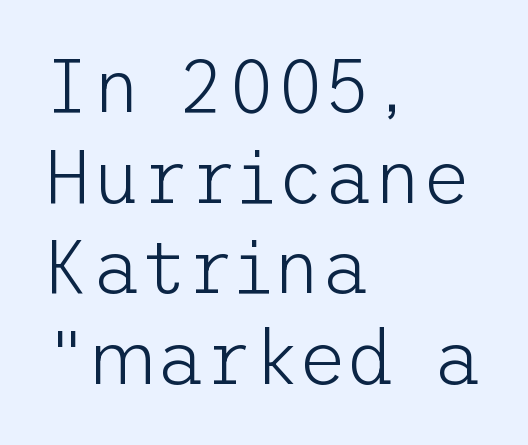
The image shows 75 px light sans-serif type, upright; set left-aligned, line spacing 1.21x, normal letter spacing, not underlined; low stroke contrast and a medium x-height.
